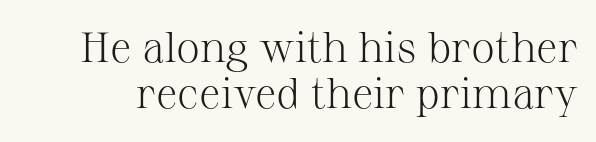
{"serif": "yes", "italic": "no", "bold": "no", "weight": "light", "width": "normal", "stroke_contrast": "medium", "x_height": "medium", "monospaced": "no", "underline": "no", "line_spacing": "tight", "line_spacing_ratio": 1.08, "letter_spacing": "normal", "letter_spacing_em": 0.0, "glyph_px": 43}
